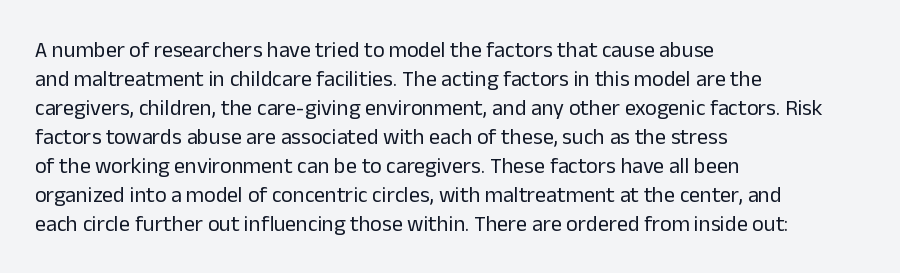
Tall strokes in this sample are plumb rather than angled. The passage shown has conventional tracking throughout. Every row of glyphs begins at an identical x-position on the left. A normal amount of white space separates one row of letters from the next. Type without underlining.
